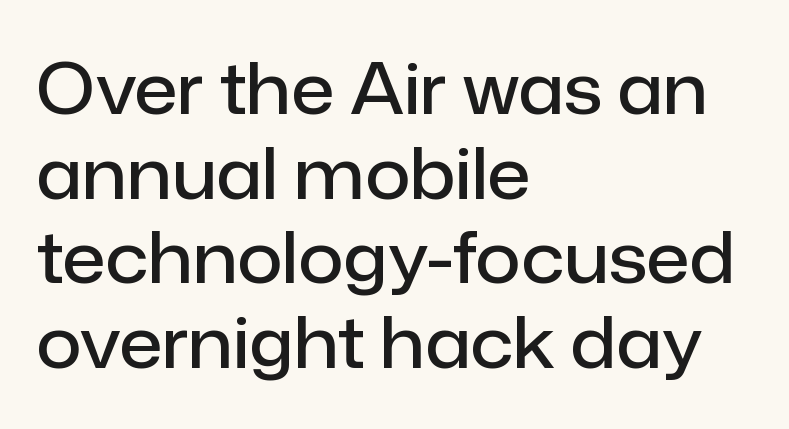
{"serif": "no", "italic": "no", "bold": "semi", "weight": "semibold", "width": "normal", "stroke_contrast": "low", "x_height": "medium", "monospaced": "no", "underline": "no", "align": "left", "line_spacing_ratio": 1.21, "letter_spacing": "normal", "letter_spacing_em": 0.0, "glyph_px": 70}
